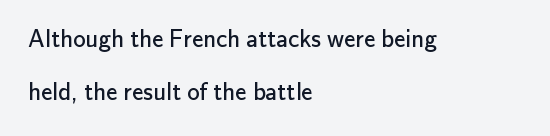
The image shows 25 px text type, upright; set left-aligned, loose line spacing (2.13x), normal letter spacing, not underlined.
